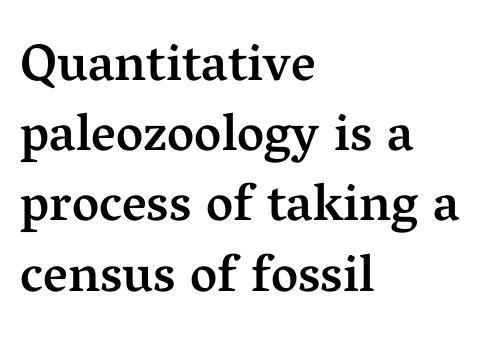
{"serif": "yes", "italic": "no", "bold": "semi", "weight": "semibold", "width": "normal", "stroke_contrast": "medium", "x_height": "medium", "monospaced": "no", "underline": "no", "align": "left", "line_spacing": "normal", "line_spacing_ratio": 1.35, "letter_spacing": "normal", "letter_spacing_em": 0.0, "glyph_px": 52}
